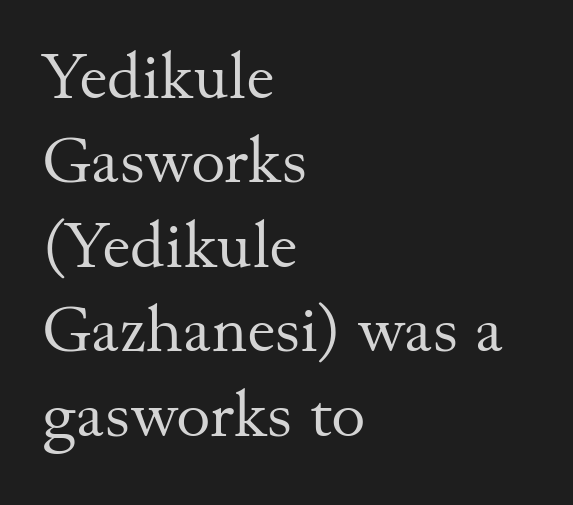
The image shows 65 px regular-weight serif type, upright; set left-aligned, normal line spacing (1.3x), normal letter spacing, not underlined; medium stroke contrast and a small x-height.
